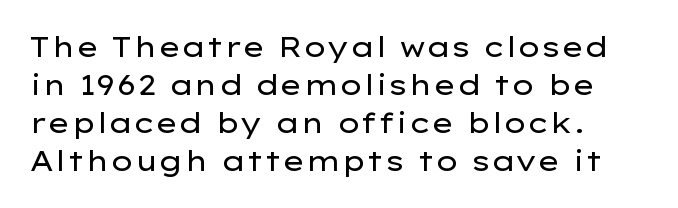
The image shows 28 px regular-weight, wide sans-serif type, upright; set left-aligned, normal line spacing (1.36x), normal letter spacing, not underlined; low stroke contrast and a medium x-height.
